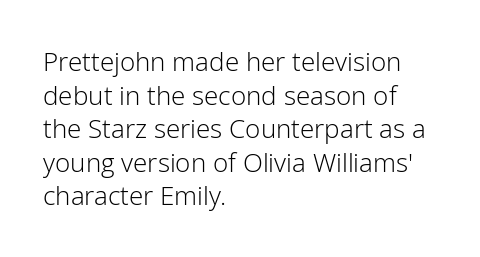
Interline gaps are of average width in this sample. In terms of posture, this sample is upright. Teacher's note: observe the even left margin — that is flush-left alignment. The cut favours lightness, reaching ordinary text weight at its darkest.
